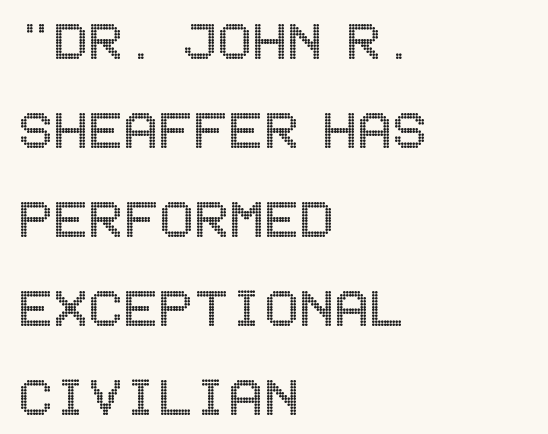
The image shows 65 px condensed type, upright; set left-aligned, normal line spacing (1.37x), normal letter spacing, not underlined; a large x-height.
